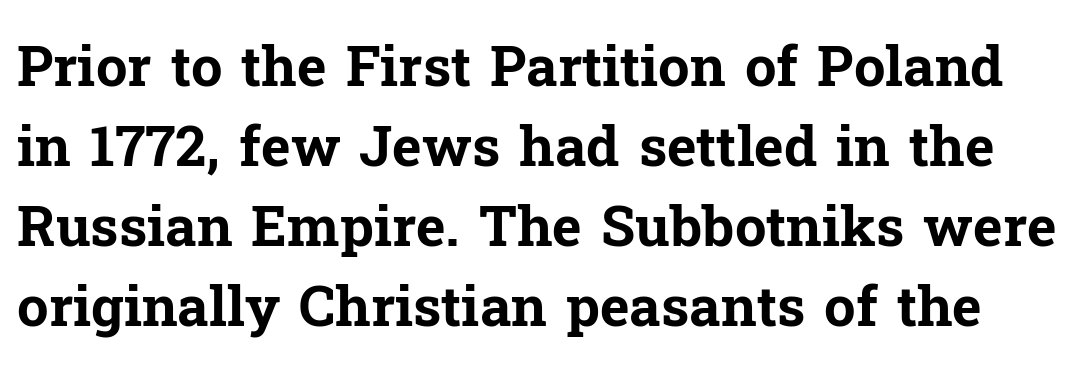
Note the varied advance widths — an 'i' is clearly narrower than an 'm'. The letters sit at their default tracking, neither squeezed nor spread. Only glyphs here, with clear space below each row. Upright lettering throughout.
